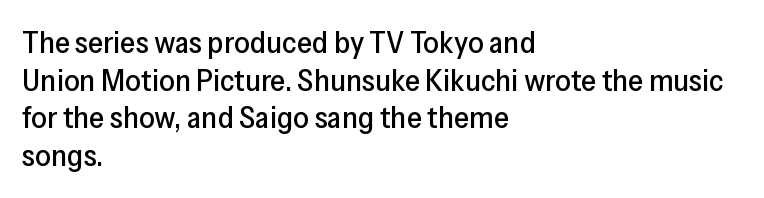
The lettering holds an erect, upright posture throughout. Teacher's note: observe the even left margin — that is flush-left alignment. Tracking here is standard; glyphs follow each other at the usual distance. The words here are not underlined. To sum up the face: it is a sans, with no serifs. Note the varied advance widths — an 'i' is clearly narrower than an 'm'.
